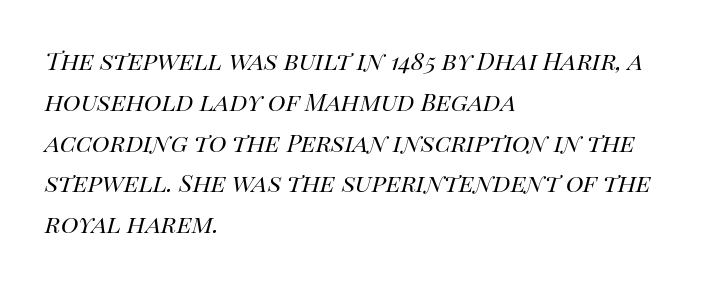
The image shows 30 px regular-weight type, italic (leaning right); set left-aligned, normal line spacing (1.36x), normal letter spacing, not underlined; high stroke contrast and a large x-height.
